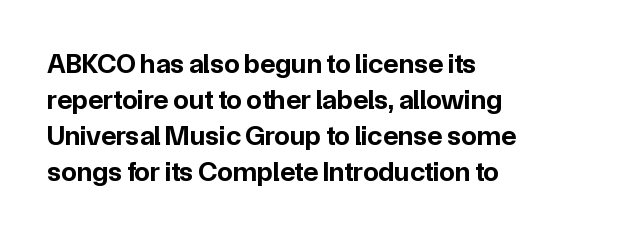
Q: Is the text bold? A: Yes.
Q: Is the text italic (slanted)? A: No, it is upright.
Q: Is the typeface a serif or a sans-serif typeface? A: Sans-serif.
Q: Is the text underlined? A: No.
Q: How is the paragraph aligned? A: Left-aligned.
Q: Is the spacing between letters normal or unusually wide? A: Normal.
Q: Is the spacing between lines tight, normal or loose? A: Normal.
Q: Width (condensed, normal, or wide)? A: Normal.
Q: Stroke contrast? A: Low.
Q: x-height? A: Medium.
Q: Monospaced? A: No.
